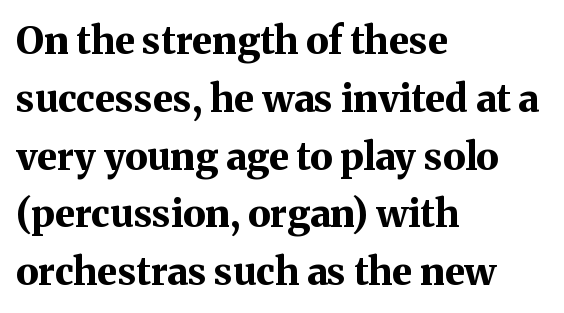
Q: Is the text bold? A: Yes.
Q: Is the text italic (slanted)? A: No, it is upright.
Q: Is the typeface a serif or a sans-serif typeface? A: Serif.
Q: Is the text underlined? A: No.
Q: How is the paragraph aligned? A: Left-aligned.
Q: Is the spacing between letters normal or unusually wide? A: Normal.
Q: Is the spacing between lines tight, normal or loose? A: Normal.
Q: Width (condensed, normal, or wide)? A: Normal.
Q: Stroke contrast? A: Medium.
Q: x-height? A: Medium.
Q: Monospaced? A: No.
